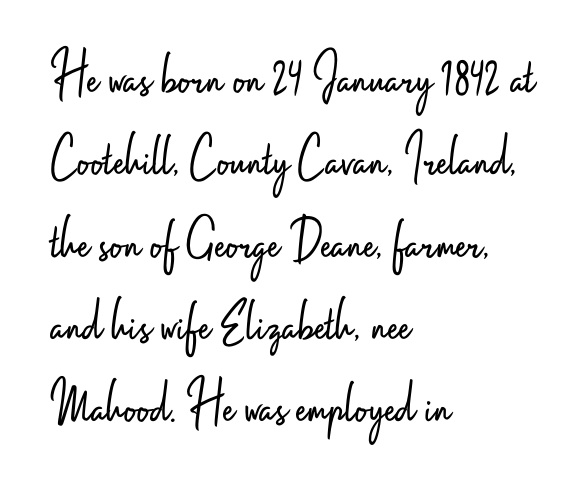
The weight would be labelled regular, book, light, or lighter still. A student would call this left alignment; a typographer would say flush left, rag right. This rendering leaves character spacing at its baseline value. Letters rest on an invisible, unmarked baseline. Looks like regular typesetting: each glyph gets only the width it needs.
